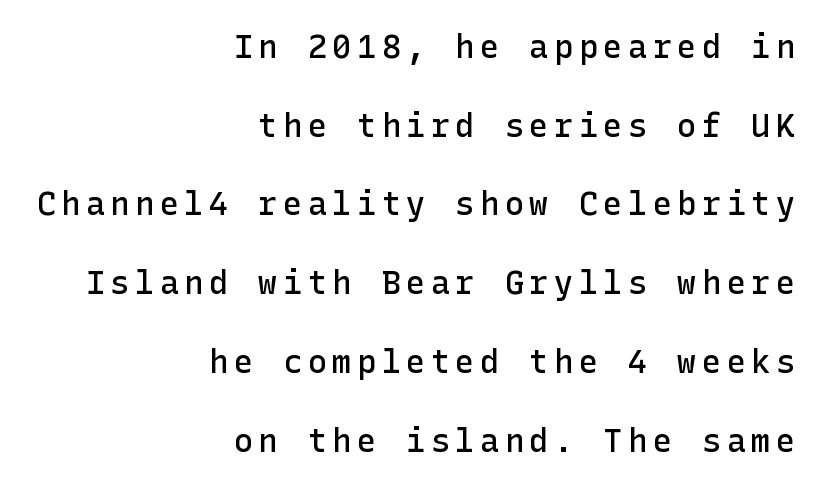
The setting favours the right margin, as signatures and pull-quotes sometimes do. Posture: vertical. Whoever set this chose breathing room over compactness in the vertical rhythm. This rendering features lettering with no underline. You can tell from the bare stems that sans-serif type was used.
